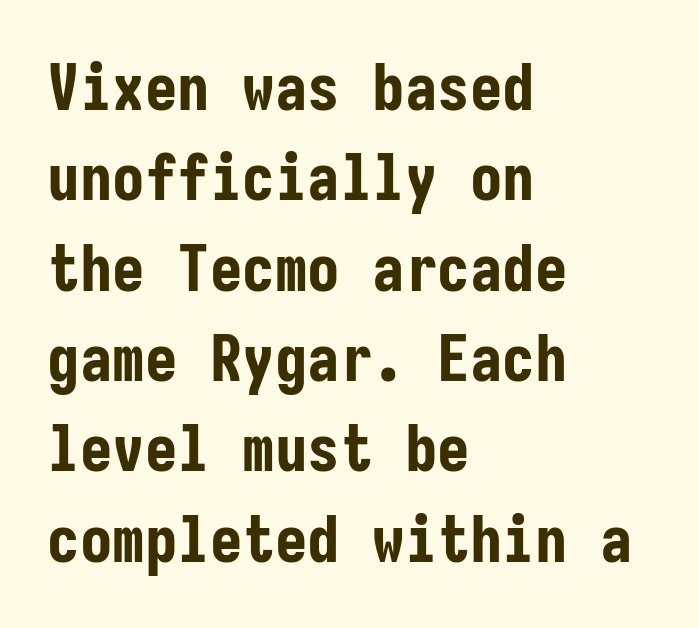
Q: Is the text bold? A: Yes.
Q: Is the text italic (slanted)? A: No, it is upright.
Q: Is the typeface a serif or a sans-serif typeface? A: Sans-serif.
Q: Is the text underlined? A: No.
Q: How is the paragraph aligned? A: Left-aligned.
Q: Is the spacing between letters normal or unusually wide? A: Normal.
Q: Is the spacing between lines tight, normal or loose? A: Normal.
Q: Width (condensed, normal, or wide)? A: Condensed.
Q: Stroke contrast? A: Low.
Q: x-height? A: Medium.
Q: Monospaced? A: Yes.
